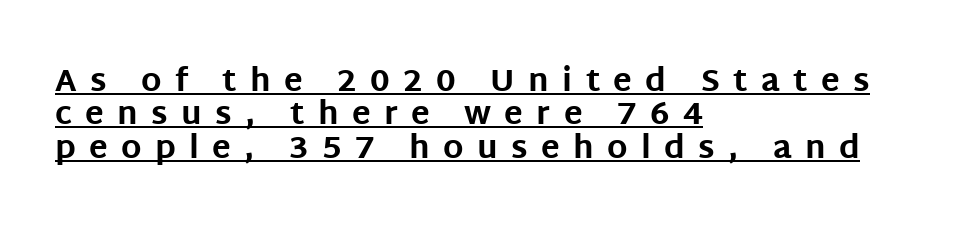
{"serif": "no", "italic": "no", "bold": "yes", "weight": "bold", "width": "normal", "stroke_contrast": "low", "x_height": "large", "monospaced": "no", "underline": "yes", "align": "left", "line_spacing": "tight", "line_spacing_ratio": 1.08, "letter_spacing": "wide", "letter_spacing_em": 0.43, "glyph_px": 31}
